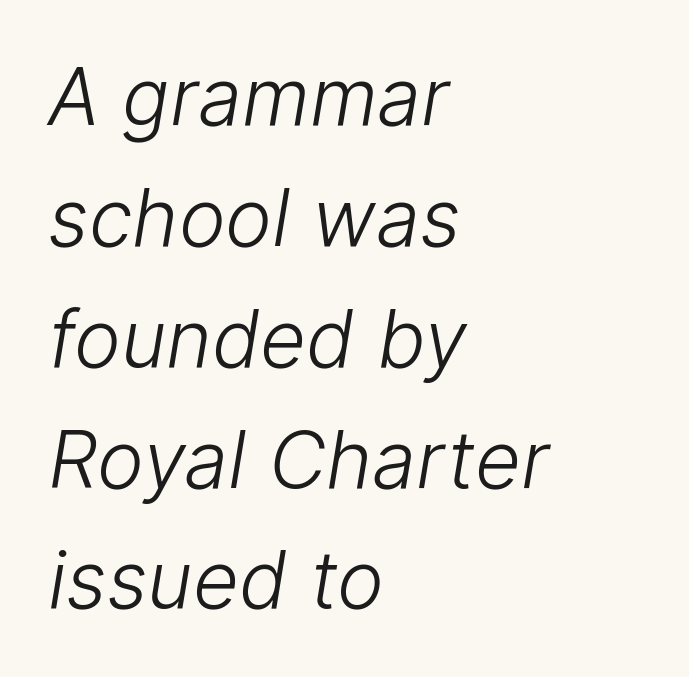
Is the letter spacing exaggerated? No — it looks like the ordinary default. Proportional: the letters do not fall into vertical columns. A typesetter would call this leading conventional body-copy spacing. This sample is left-justified, so line endings fall wherever the words run out.
